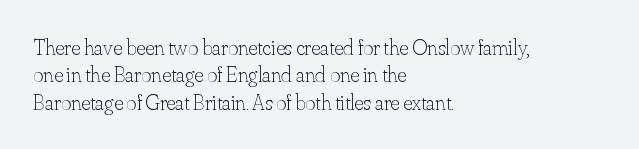
Q: Is the text bold? A: No.
Q: Is the text italic (slanted)? A: No, it is upright.
Q: Is the text underlined? A: No.
Q: How is the paragraph aligned? A: Left-aligned.
Q: Is the spacing between letters normal or unusually wide? A: Normal.
Q: Is the spacing between lines tight, normal or loose? A: Normal.
